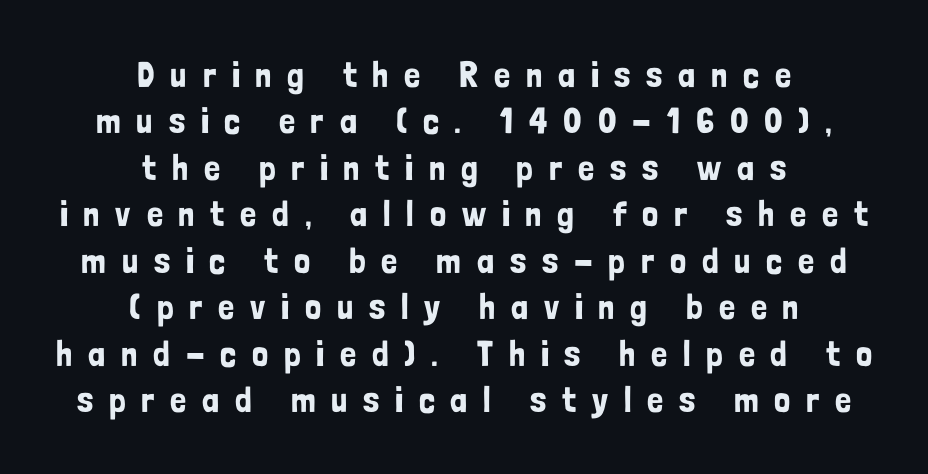
A roman cut, with each character standing at attention. To sum up the face: it is a sans, with no serifs. Think of a printed novel: that variable character pitch is what you see here. Tracking value appears strongly positive — letters spread wide.
